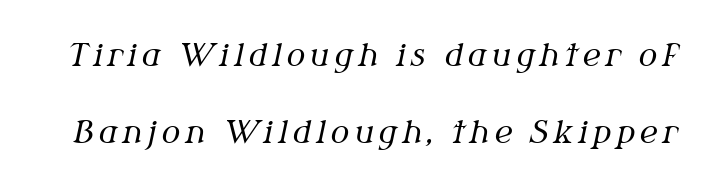
Plain, unruled lines of type. Font category for this specimen: serif. Do the characters align in a grid? No, the font is proportional. This sample uses an oblique cut, with every glyph tilted off the vertical. The strokes carry an ordinary text weight at most.
